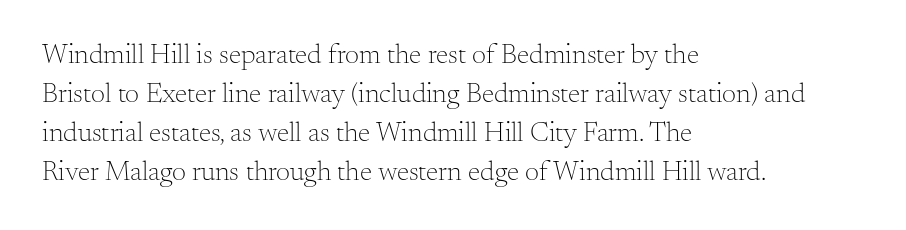
Q: Is the text bold? A: No.
Q: Is the text italic (slanted)? A: No, it is upright.
Q: Is the typeface a serif or a sans-serif typeface? A: Serif.
Q: Is the text underlined? A: No.
Q: How is the paragraph aligned? A: Left-aligned.
Q: Is the spacing between letters normal or unusually wide? A: Normal.
Q: Is the spacing between lines tight, normal or loose? A: Normal.
Q: Width (condensed, normal, or wide)? A: Normal.
Q: Stroke contrast? A: Medium.
Q: x-height? A: Small.
Q: Monospaced? A: No.
